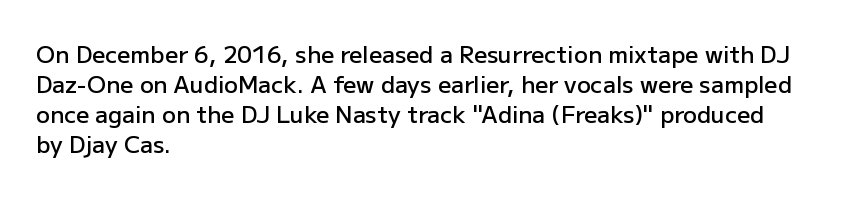
Q: Is the text bold? A: Semi-bold.
Q: Is the text italic (slanted)? A: No, it is upright.
Q: Is the text underlined? A: No.
Q: How is the paragraph aligned? A: Left-aligned.
Q: Is the spacing between letters normal or unusually wide? A: Normal.
Q: Is the spacing between lines tight, normal or loose? A: Normal.
